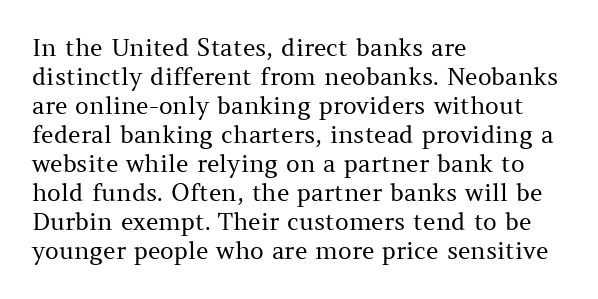
The image shows 24 px text type, upright; set left-aligned, line spacing 1.21x, normal letter spacing, not underlined.
